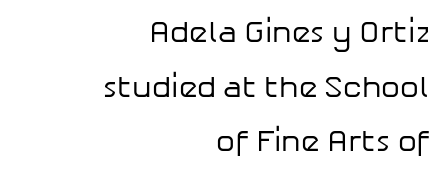
{"serif": "no", "italic": "no", "bold": "no", "weight": "regular", "width": "normal", "stroke_contrast": "low", "x_height": "medium", "monospaced": "no", "underline": "no", "align": "right", "line_spacing_ratio": 1.82, "letter_spacing": "normal", "letter_spacing_em": 0.0, "glyph_px": 30}
